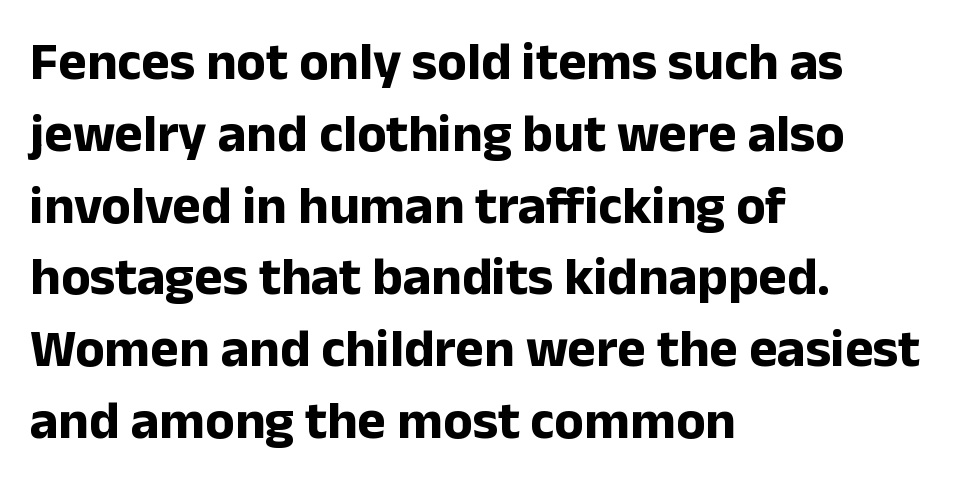
Designer's note — italics off, roman on. Note the varied advance widths — an 'i' is clearly narrower than an 'm'. Students, note that the glyphs here touch the page at normal intervals. Whoever set this chose a conventional vertical rhythm. The face used here has the dense, thick strokes of a bold.
